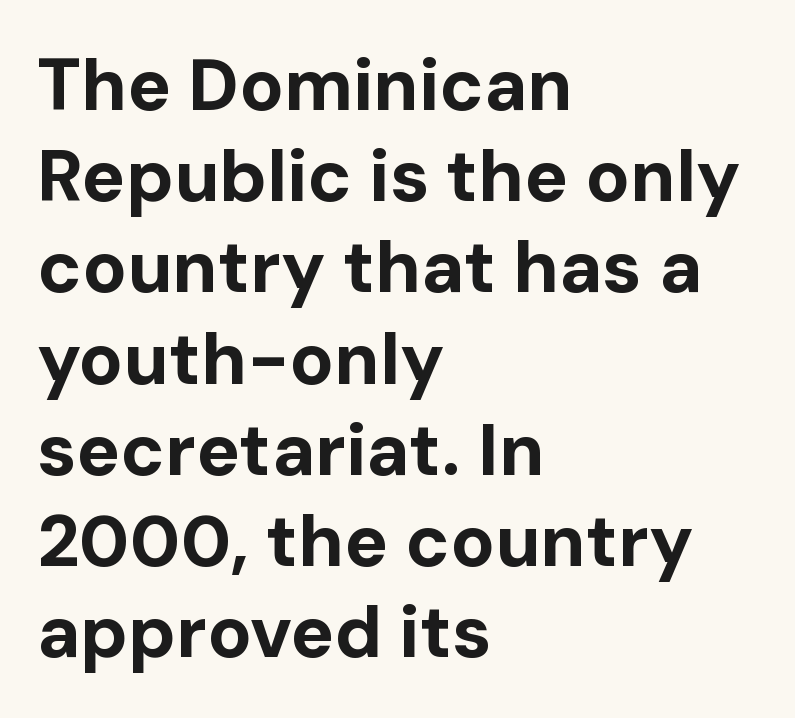
The image shows 73 px bold sans-serif type, upright; set left-aligned, normal line spacing (1.25x), normal letter spacing, not underlined; low stroke contrast and a medium x-height.
